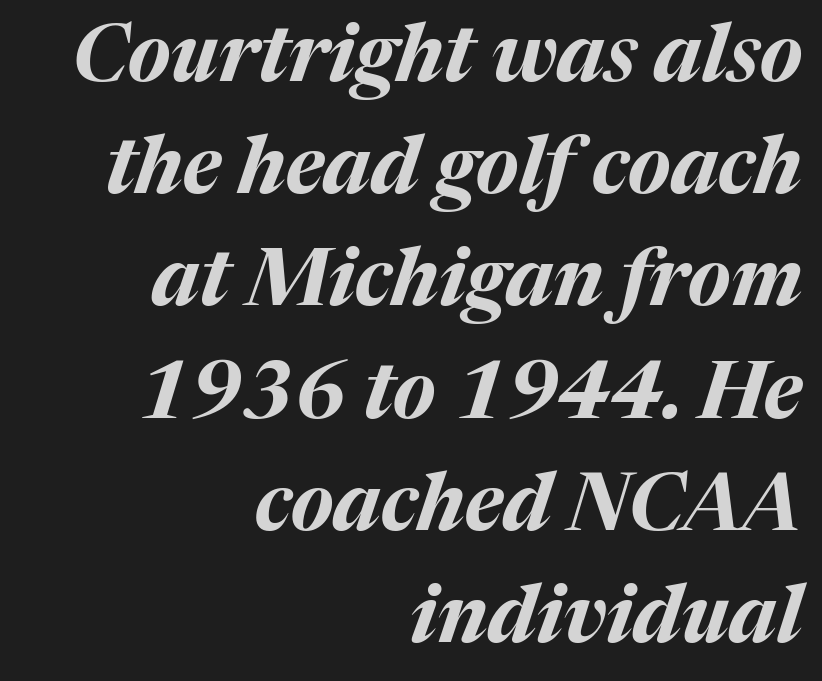
{"italic": "yes", "lean": "right", "slant_degrees": 17, "bold": "yes", "weight": "bold", "width": "normal", "stroke_contrast": "medium", "x_height": "medium", "monospaced": "no", "underline": "no", "align": "right", "line_spacing": "normal", "line_spacing_ratio": 1.42, "letter_spacing": "normal", "letter_spacing_em": 0.0, "glyph_px": 79}
